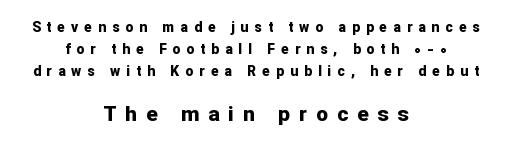
Q: Is the text bold? A: Yes.
Q: Is the text italic (slanted)? A: No, it is upright.
Q: Is the text underlined? A: No.
Q: How is the paragraph aligned? A: Centered.
Q: Is the spacing between letters normal or unusually wide? A: Unusually wide.
Q: Is the spacing between lines tight, normal or loose? A: Normal.
Q: Which block of text is set in a larger size, the first (top) or the second (bottom)? A: The second (bottom) one.
